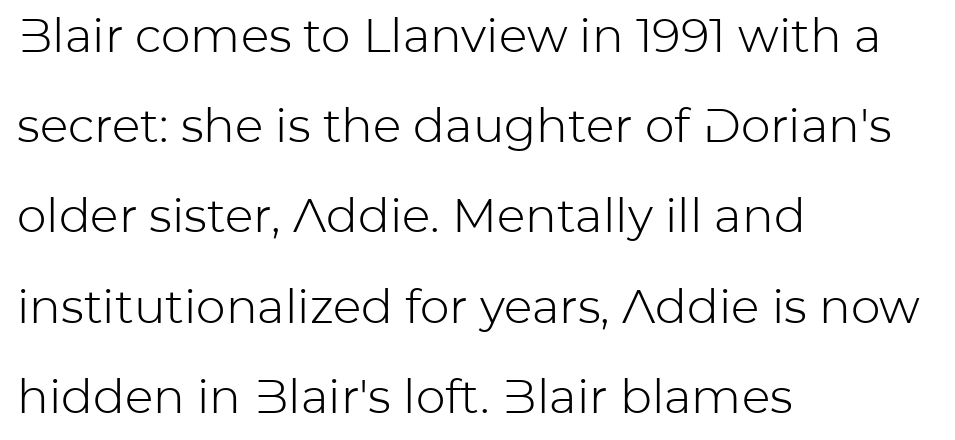
The image shows 47 px light sans-serif type, upright; set left-aligned, loose line spacing (1.92x), normal letter spacing, not underlined; low stroke contrast and a medium x-height.
